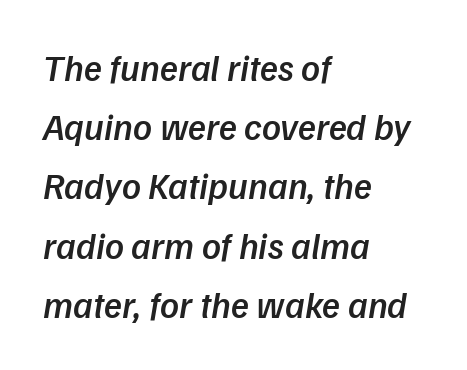
The type family on display is of the sans-serif kind. Regular leading. Think of a printed novel: that variable character pitch is what you see here. Inter-character spacing is left at the font's built-in metrics. Anything drawn beneath the words? Only blank space. Does the weight exceed regular? Yes, but only to semibold.
